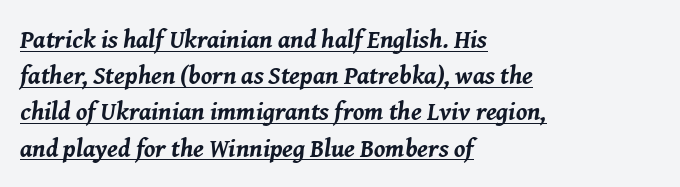
Q: Is the text bold? A: Yes.
Q: Is the text italic (slanted)? A: Yes, it leans right by about 8 degrees.
Q: Is the text underlined? A: Yes.
Q: How is the paragraph aligned? A: Left-aligned.
Q: Is the spacing between letters normal or unusually wide? A: Normal.
Q: Is the spacing between lines tight, normal or loose? A: Normal.
